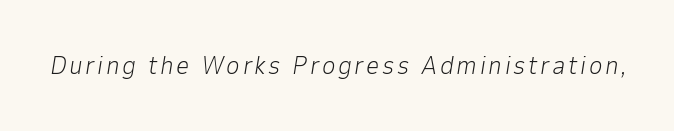
Anything drawn beneath the words? Only blank space. The passage shown leans; its letterforms are oblique. A light-to-regular cut is what we see here.
